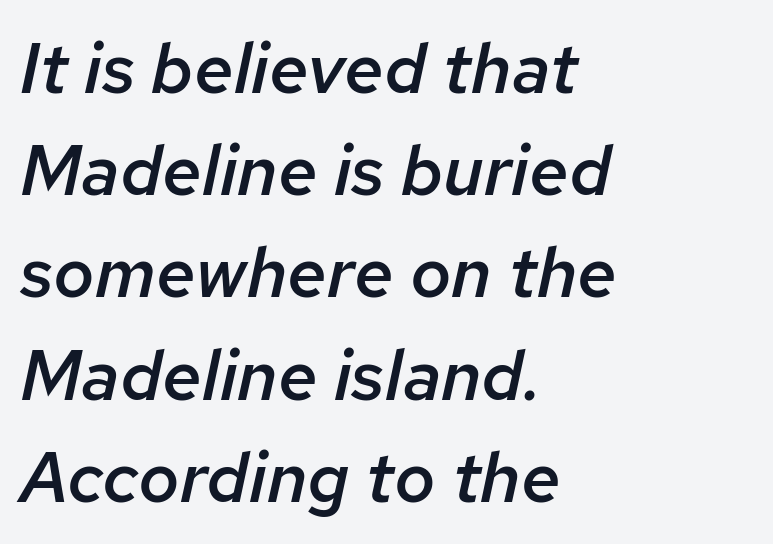
The image shows 71 px semibold type, italic (leaning right); set left-aligned, normal line spacing (1.44x), normal letter spacing, not underlined; low stroke contrast and a medium x-height.
